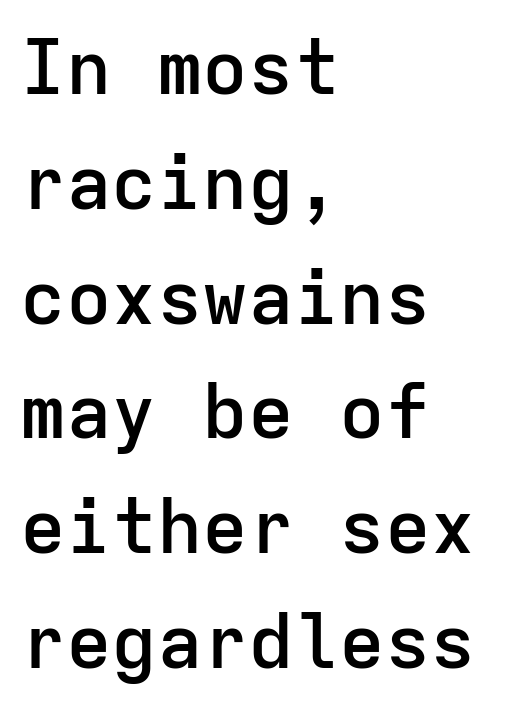
The type sits square on the baseline with zero lean. Students, note that the glyphs here touch the page at normal intervals. The type family on display is of the sans-serif kind. Regarding leading, the lines here are spaced in the standard way.
